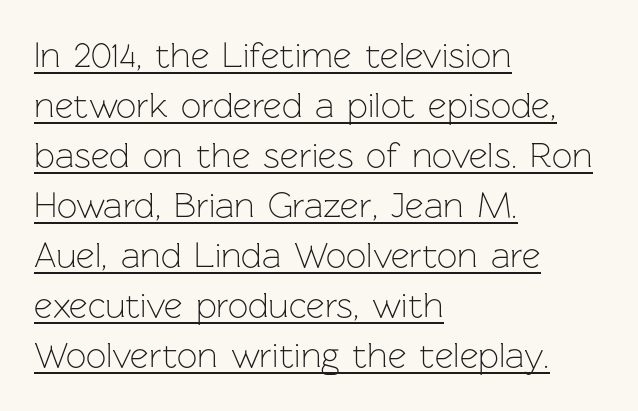
Q: Is the text bold? A: No.
Q: Is the text italic (slanted)? A: No, it is upright.
Q: Is the typeface a serif or a sans-serif typeface? A: Sans-serif.
Q: Is the text underlined? A: Yes.
Q: How is the paragraph aligned? A: Left-aligned.
Q: Is the spacing between letters normal or unusually wide? A: Normal.
Q: Is the spacing between lines tight, normal or loose? A: Normal.
Q: Width (condensed, normal, or wide)? A: Normal.
Q: Stroke contrast? A: Low.
Q: x-height? A: Medium.
Q: Monospaced? A: No.
